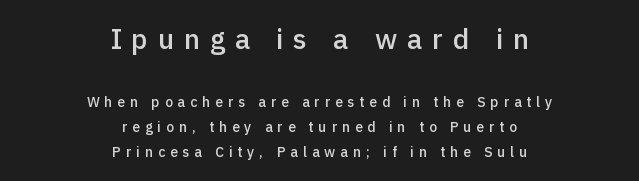
{"serif": "no", "italic": "no", "bold": "semi", "weight": "semibold", "width": "normal", "x_height": "medium", "monospaced": "no", "underline": "no", "align": "center", "line_spacing_ratio": 1.77, "letter_spacing": "wide", "letter_spacing_em": 0.35, "larger_block": "first", "size_ratio": 2.0, "glyph_px": 28}
